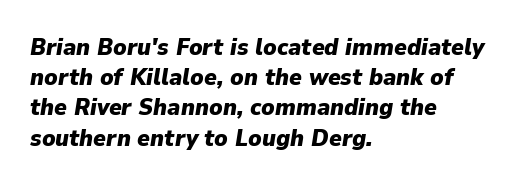
The image shows 24 px bold type, italic (leaning right); set left-aligned, normal line spacing (1.26x), normal letter spacing, not underlined.
